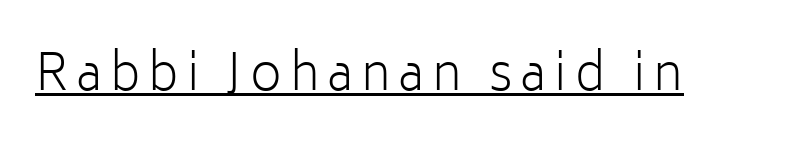
The image shows 49 px light sans-serif type, upright; set underlined; low stroke contrast and a medium x-height.
